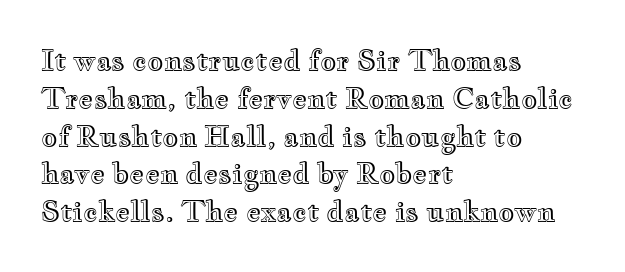
The compositor pushed each line to the left boundary. Does extra space separate the letters? No, they use regular spacing. Underline: absent. Each letter keeps its own natural width here, so spacing adapts to shape.
